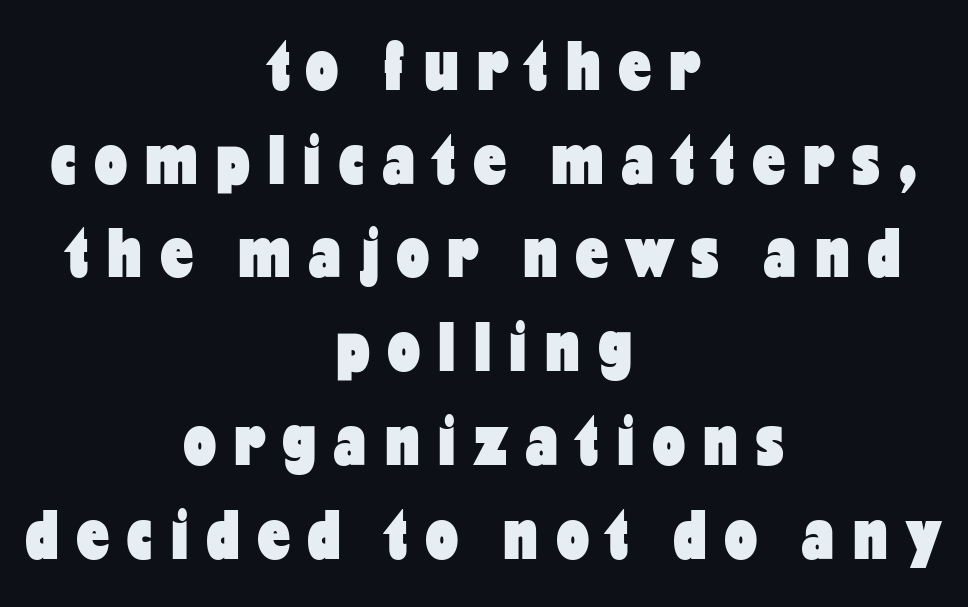
Descenders hang freely into open space. Is the block centered? Yes — each line is placed symmetrically about the middle. The letters stand upright; this is a roman face. Letter spacing: wide. Typographically, this falls in the sans-serif category. The face used here is proportionally spaced, like ordinary book or web type.
